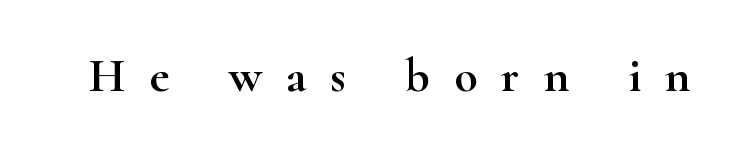
The axis of the letterforms is exactly vertical. Type style note: has serifs. A clean baseline with only descenders dipping below it. Is this a fixed-width face? No — the glyphs have proportional, varying widths.
